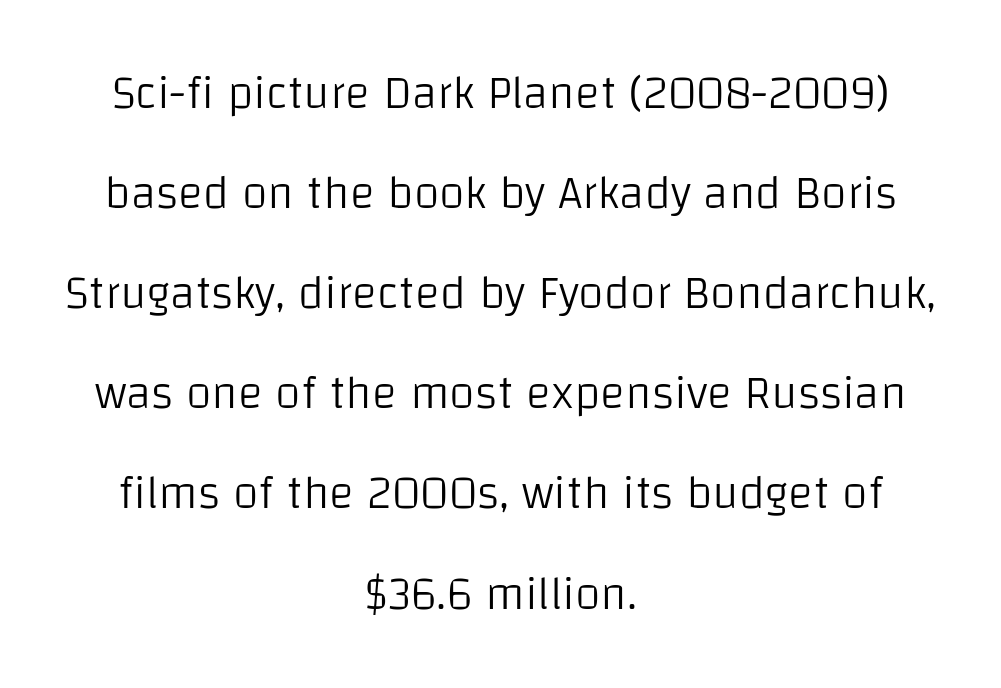
The image shows 47 px light sans-serif type, upright; set centered, loose line spacing (2.13x), normal letter spacing, not underlined; low stroke contrast and a large x-height.
